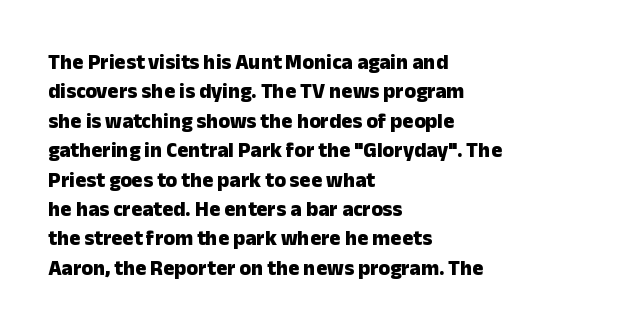
Posture: upright roman. Underlining? Definitely not there. Each line starts at the same left margin while the right side varies. Stroke thickness is high; the sample reads as a true bold. The block of text has a typical density, with ordinary space between rows.
